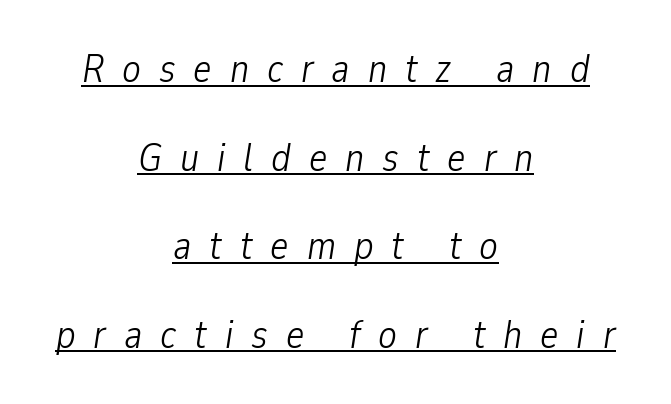
{"italic": "yes", "lean": "right", "slant_degrees": 9, "bold": "no", "weight": "light", "width": "condensed", "stroke_contrast": "low", "x_height": "medium", "monospaced": "no", "underline": "yes", "align": "center", "line_spacing": "loose", "line_spacing_ratio": 2.27, "letter_spacing": "wide", "letter_spacing_em": 0.46, "glyph_px": 39}
